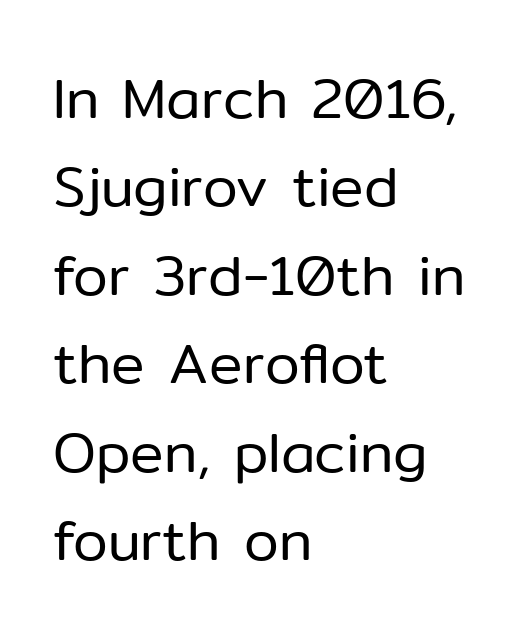
Q: Is the text bold? A: No.
Q: Is the text italic (slanted)? A: No, it is upright.
Q: Is the typeface a serif or a sans-serif typeface? A: Sans-serif.
Q: Is the text underlined? A: No.
Q: How is the paragraph aligned? A: Left-aligned.
Q: Is the spacing between letters normal or unusually wide? A: Normal.
Q: Is the spacing between lines tight, normal or loose? A: Normal.
Q: Width (condensed, normal, or wide)? A: Normal.
Q: Stroke contrast? A: Low.
Q: x-height? A: Medium.
Q: Monospaced? A: No.
